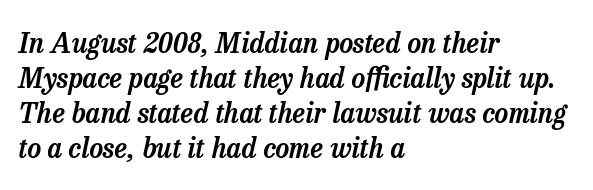
The image shows 27 px text type, italic (leaning right); set left-aligned, normal line spacing (1.3x), normal letter spacing, not underlined.
